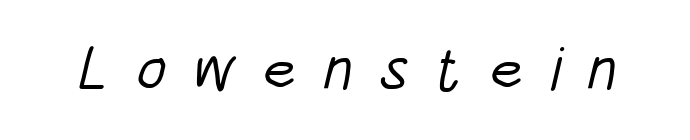
{"serif": "no", "bold": "no", "weight": "light", "width": "condensed", "stroke_contrast": "low", "x_height": "large", "monospaced": "no", "underline": "no", "letter_spacing": "wide", "letter_spacing_em": 0.43, "glyph_px": 61}
